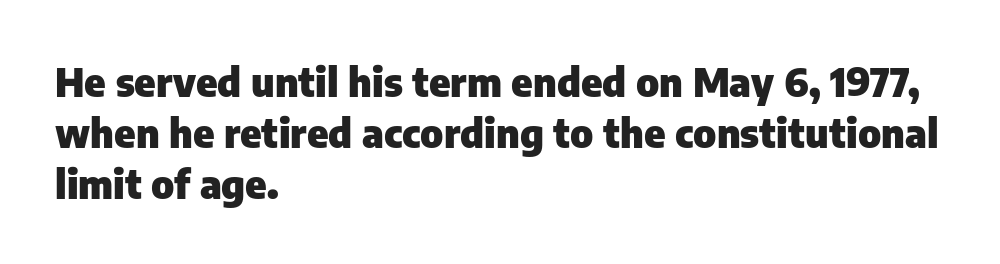
Q: Is the text bold? A: Yes.
Q: Is the text italic (slanted)? A: No, it is upright.
Q: Is the typeface a serif or a sans-serif typeface? A: Sans-serif.
Q: Is the text underlined? A: No.
Q: How is the paragraph aligned? A: Left-aligned.
Q: Is the spacing between letters normal or unusually wide? A: Normal.
Q: Is the spacing between lines tight, normal or loose? A: Normal.
Q: Width (condensed, normal, or wide)? A: Normal.
Q: Stroke contrast? A: Low.
Q: x-height? A: Medium.
Q: Monospaced? A: No.
